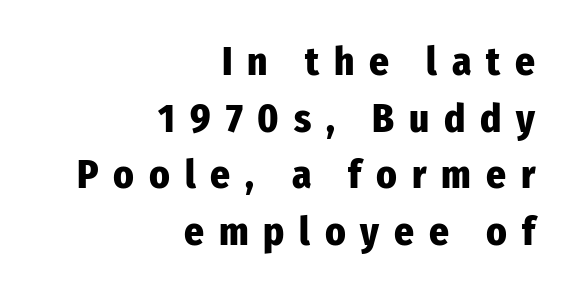
Q: Is the text bold? A: Yes.
Q: Is the text italic (slanted)? A: No, it is upright.
Q: Is the typeface a serif or a sans-serif typeface? A: Sans-serif.
Q: Is the text underlined? A: No.
Q: How is the paragraph aligned? A: Right-aligned.
Q: Is the spacing between letters normal or unusually wide? A: Unusually wide.
Q: Is the spacing between lines tight, normal or loose? A: Normal.
Q: Width (condensed, normal, or wide)? A: Condensed.
Q: Stroke contrast? A: Low.
Q: x-height? A: Medium.
Q: Monospaced? A: No.
